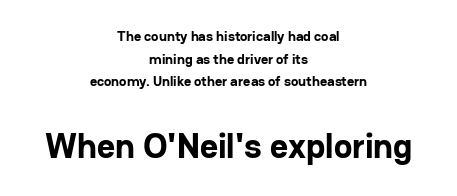
Q: Is the text bold? A: Yes.
Q: Is the text italic (slanted)? A: No, it is upright.
Q: Is the typeface a serif or a sans-serif typeface? A: Sans-serif.
Q: Is the text underlined? A: No.
Q: How is the paragraph aligned? A: Centered.
Q: Is the spacing between letters normal or unusually wide? A: Normal.
Q: Is the spacing between lines tight, normal or loose? A: Normal.
Q: Which block of text is set in a larger size, the first (top) or the second (bottom)? A: The second (bottom) one.
Q: Width (condensed, normal, or wide)? A: Normal.
Q: Stroke contrast? A: Low.
Q: x-height? A: Medium.
Q: Monospaced? A: No.
